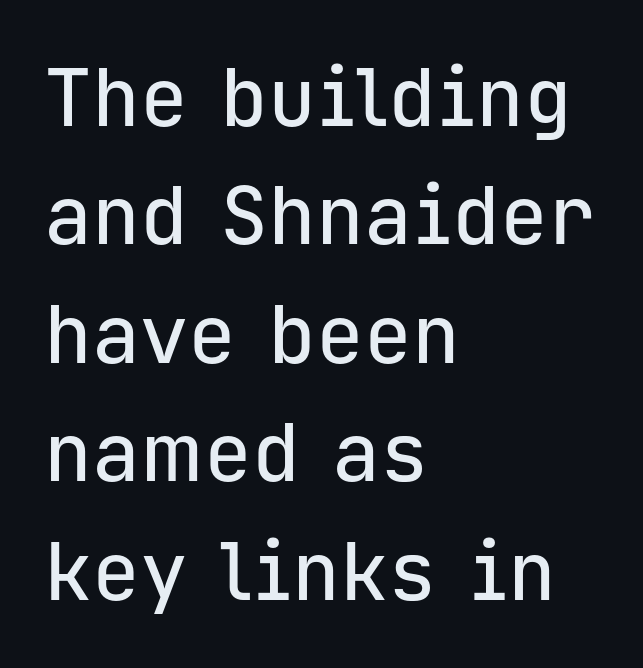
The image shows 80 px sans-serif type, upright, monospaced; set left-aligned, normal line spacing (1.48x), normal letter spacing, not underlined; low stroke contrast and a medium x-height.
